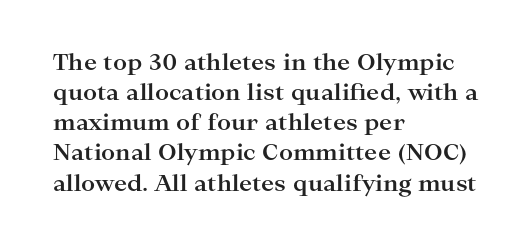
The image shows 22 px bold type, upright; set left-aligned, normal line spacing (1.37x), normal letter spacing, not underlined.
